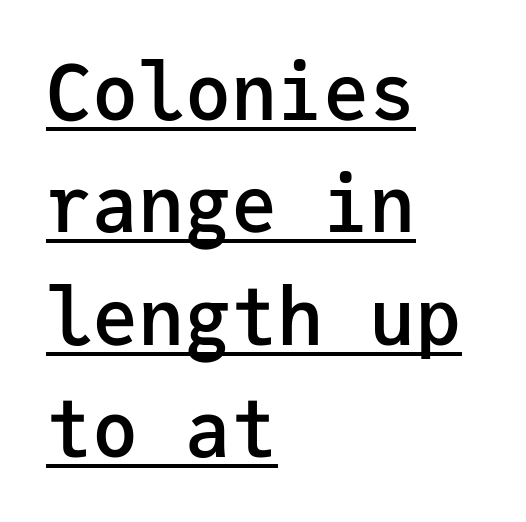
The image shows 77 px semibold sans-serif type, upright, monospaced; set left-aligned, normal line spacing (1.46x), normal letter spacing, underlined; low stroke contrast and a medium x-height.
